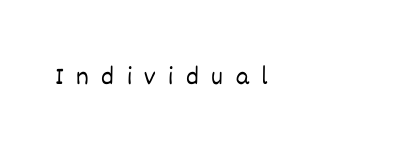
{"italic": "no", "bold": "no", "underline": "no", "align": "left", "letter_spacing": "wide", "letter_spacing_em": 0.48, "glyph_px": 26}
